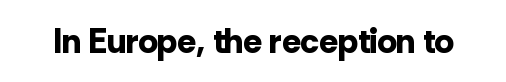
Q: Is the text bold? A: Yes.
Q: Is the text italic (slanted)? A: No, it is upright.
Q: Is the typeface a serif or a sans-serif typeface? A: Sans-serif.
Q: Is the text underlined? A: No.
Q: Is the spacing between letters normal or unusually wide? A: Normal.
Q: Width (condensed, normal, or wide)? A: Normal.
Q: Stroke contrast? A: Low.
Q: x-height? A: Medium.
Q: Monospaced? A: No.
